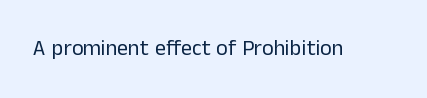
The space directly below the letters is spotless. Quick note: not italic, upright. The line texture is even and compact thanks to regular tracking. These glyphs show unthickened strokes, regular width or finer.
